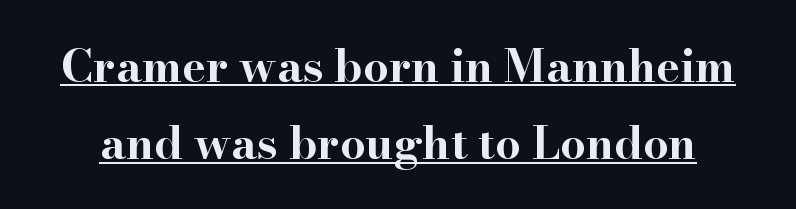
{"serif": "yes", "italic": "no", "bold": "yes", "weight": "bold", "width": "wide", "stroke_contrast": "high", "x_height": "small", "monospaced": "no", "underline": "yes", "line_spacing_ratio": 1.72, "letter_spacing": "normal", "letter_spacing_em": 0.0, "glyph_px": 45}
